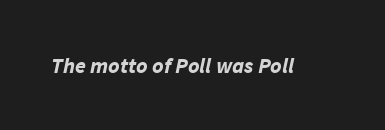
Its strokes are broad and dark, the hallmark of bold type. Standard letterfit; no display-style spreading of the glyphs. You can tell it's italic because the verticals aren't actually vertical. Rule under the text: the space is simply empty.
